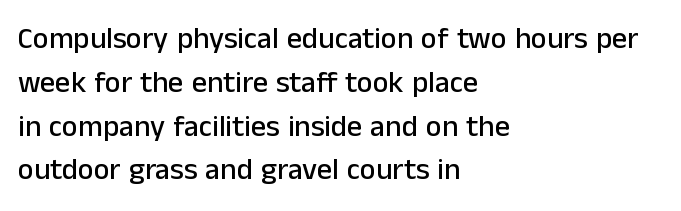
{"serif": "no", "italic": "no", "width": "normal", "stroke_contrast": "low", "x_height": "medium", "monospaced": "no", "underline": "no", "align": "left", "line_spacing": "normal", "line_spacing_ratio": 1.46, "letter_spacing": "normal", "letter_spacing_em": 0.0, "glyph_px": 30}
